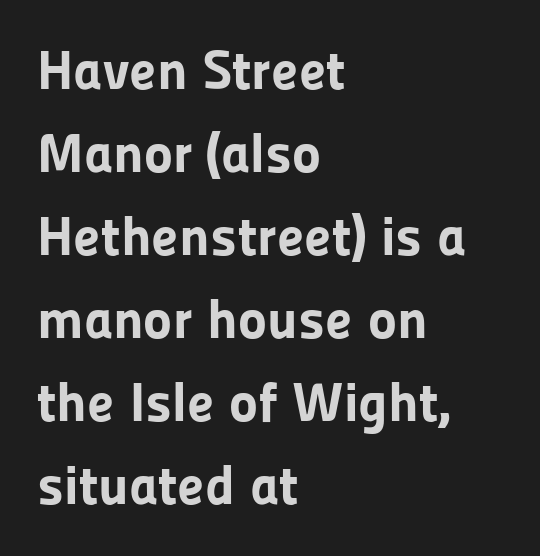
Here the designer chose a conventional face with non-uniform glyph widths. The type is set solid horizontally, with unmodified tracking. Check the space under the baseline: it is left empty. The typography opts for an upright posture over an oblique one. The passage shown is typeset with a sans-serif family.
